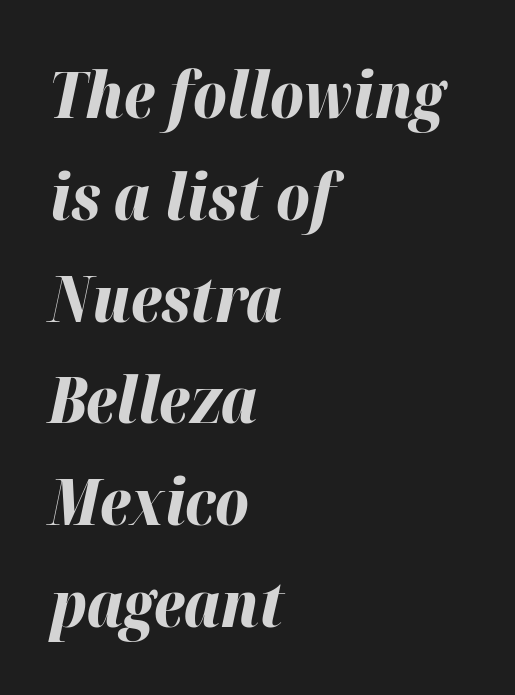
This is heavy type, rendered in bold. The type is set solid horizontally, with unmodified tracking. Notice how the stems are inclined rather than vertical — that's the hallmark of italics. Vertical spacing — default. These lines are rendered in a variable-pitch font. Reading down the block, your eye returns to a fixed left position each line.
